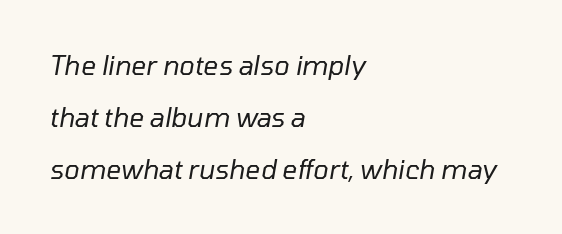
The image shows 26 px text type, italic (leaning right); set left-aligned, loose line spacing (2.0x), normal letter spacing, not underlined.
